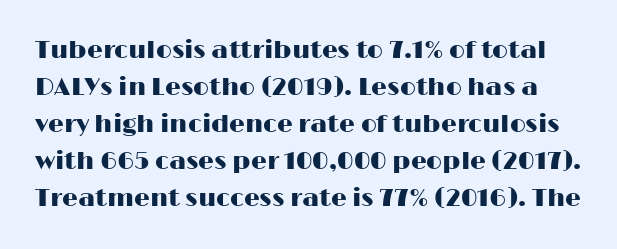
Q: Is the text italic (slanted)? A: No, it is upright.
Q: Is the text underlined? A: No.
Q: Is the spacing between letters normal or unusually wide? A: Normal.
Q: Is the spacing between lines tight, normal or loose? A: Normal.
